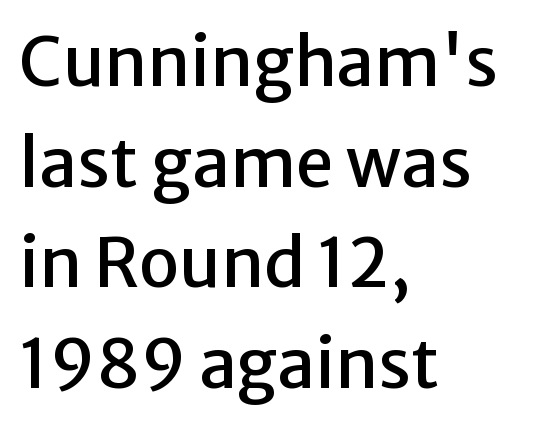
{"serif": "no", "italic": "no", "width": "normal", "stroke_contrast": "low", "x_height": "medium", "monospaced": "no", "underline": "no", "align": "left", "line_spacing": "normal", "line_spacing_ratio": 1.48, "letter_spacing": "normal", "letter_spacing_em": 0.0, "glyph_px": 68}
